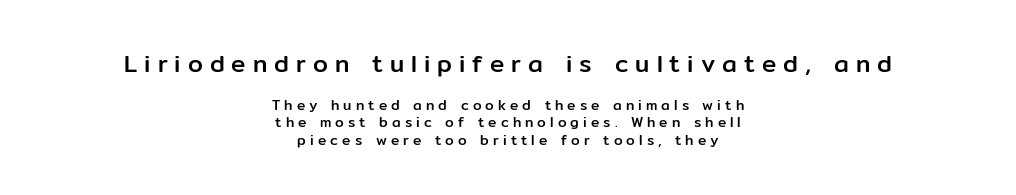
Italic: no, the glyphs are upright roman. In CSS terms this would be text-align: center. Scale decreases going downward across the two blocks. Only glyphs here, with clear space below each row.
